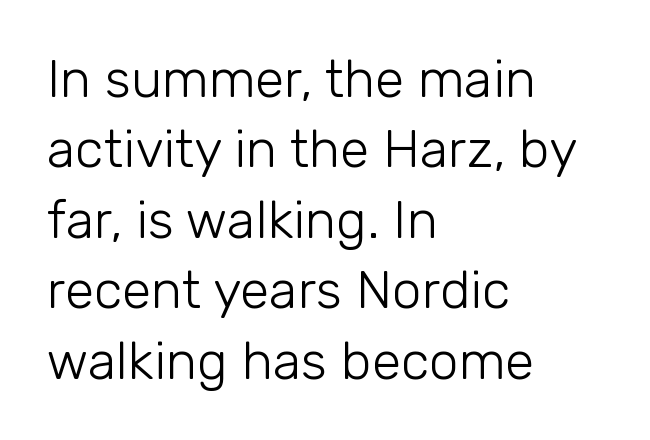
Q: Is the text bold? A: No.
Q: Is the text italic (slanted)? A: No, it is upright.
Q: Is the typeface a serif or a sans-serif typeface? A: Sans-serif.
Q: Is the text underlined? A: No.
Q: How is the paragraph aligned? A: Left-aligned.
Q: Is the spacing between letters normal or unusually wide? A: Normal.
Q: Is the spacing between lines tight, normal or loose? A: Normal.
Q: Width (condensed, normal, or wide)? A: Normal.
Q: Stroke contrast? A: Low.
Q: x-height? A: Medium.
Q: Monospaced? A: No.
